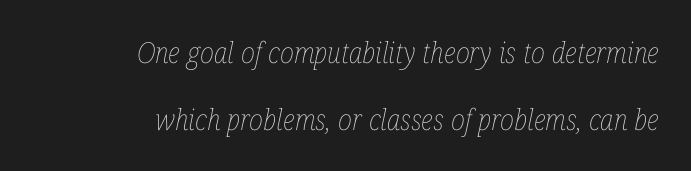
Q: Is the text bold? A: No.
Q: Is the text italic (slanted)? A: Yes, it leans right by about 12 degrees.
Q: Is the text underlined? A: No.
Q: How is the paragraph aligned? A: Right-aligned.
Q: Is the spacing between letters normal or unusually wide? A: Normal.
Q: Is the spacing between lines tight, normal or loose? A: Loose.
Q: Width (condensed, normal, or wide)? A: Condensed.
Q: Stroke contrast? A: Low.
Q: x-height? A: Medium.
Q: Monospaced? A: No.
